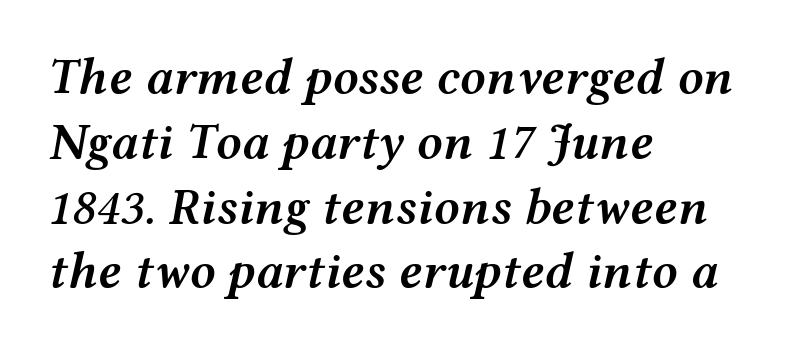
Each letter keeps its own natural width here, so spacing adapts to shape. Tracking value appears to be zero — textbook default spacing. Compared with typical paragraphs, the rows here are spaced about the same. The font is running at a semibold setting, under full bold.
